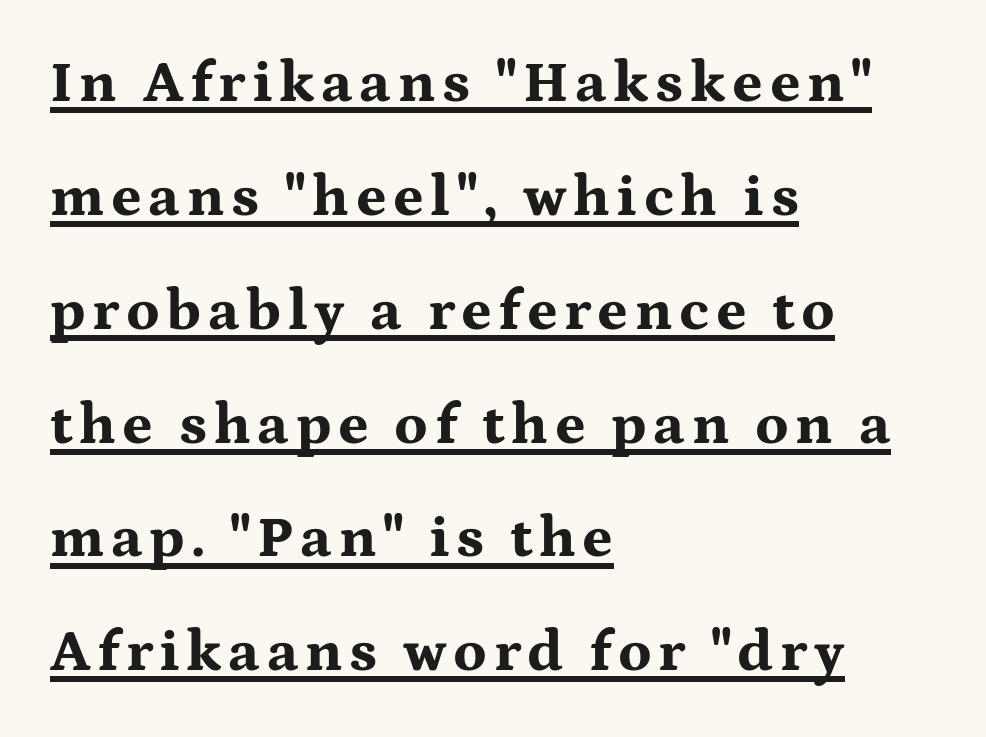
Q: Is the text bold? A: Yes.
Q: Is the text italic (slanted)? A: No, it is upright.
Q: Is the typeface a serif or a sans-serif typeface? A: Serif.
Q: Is the text underlined? A: Yes.
Q: How is the paragraph aligned? A: Left-aligned.
Q: Is the spacing between lines tight, normal or loose? A: Loose.
Q: Width (condensed, normal, or wide)? A: Wide.
Q: Stroke contrast? A: Medium.
Q: x-height? A: Medium.
Q: Monospaced? A: No.
